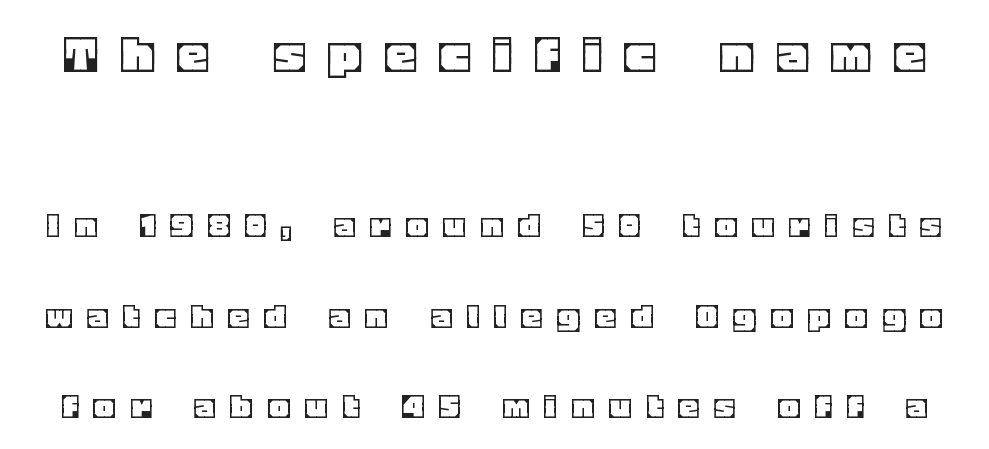
The image shows 59 px text type, upright; set loose line spacing (2.31x), unusually wide letter spacing (+0.43 em), not underlined; the first (top) block is 1.51x larger; a large x-height.
